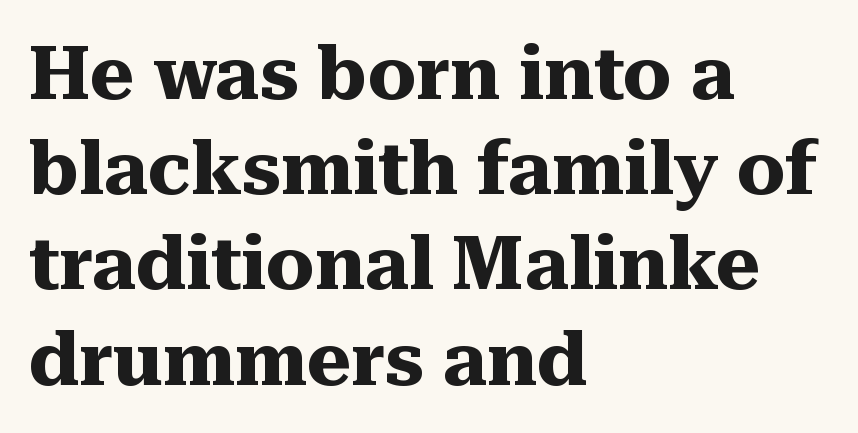
The image shows 75 px heavy serif type, upright; set left-aligned, normal line spacing (1.27x), normal letter spacing, not underlined; medium stroke contrast and a medium x-height.
